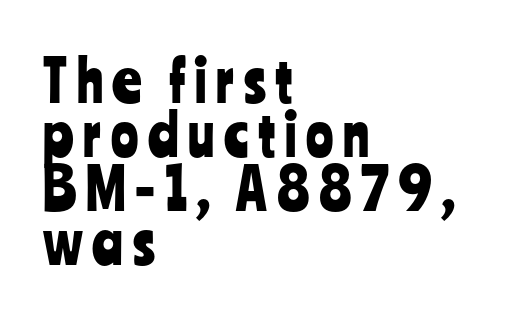
Q: Is the text italic (slanted)? A: No, it is upright.
Q: Is the typeface a serif or a sans-serif typeface? A: Sans-serif.
Q: Is the text underlined? A: No.
Q: How is the paragraph aligned? A: Left-aligned.
Q: Is the spacing between lines tight, normal or loose? A: Tight.
Q: Width (condensed, normal, or wide)? A: Condensed.
Q: Stroke contrast? A: Low.
Q: x-height? A: Medium.
Q: Monospaced? A: No.
